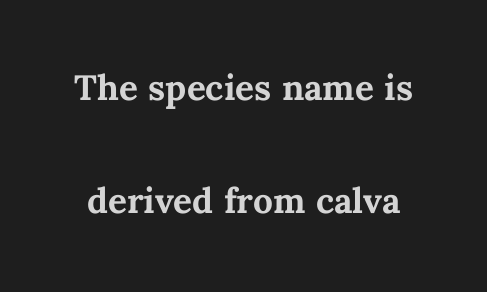
{"italic": "no", "bold": "yes", "weight": "semibold", "width": "normal", "stroke_contrast": "medium", "x_height": "medium", "monospaced": "no", "underline": "no", "line_spacing": "loose", "line_spacing_ratio": 2.41, "letter_spacing": "normal", "letter_spacing_em": 0.0, "glyph_px": 47}
